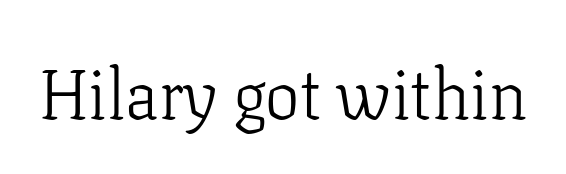
Students, note that the glyphs here touch the page at normal intervals. Looks like regular typesetting: each glyph gets only the width it needs. You can tell from the footed stems that serif type was used. Characters remain perfectly vertical along every line. Stems and bowls with no extra thickness — not bold. No word sits above an underline.
